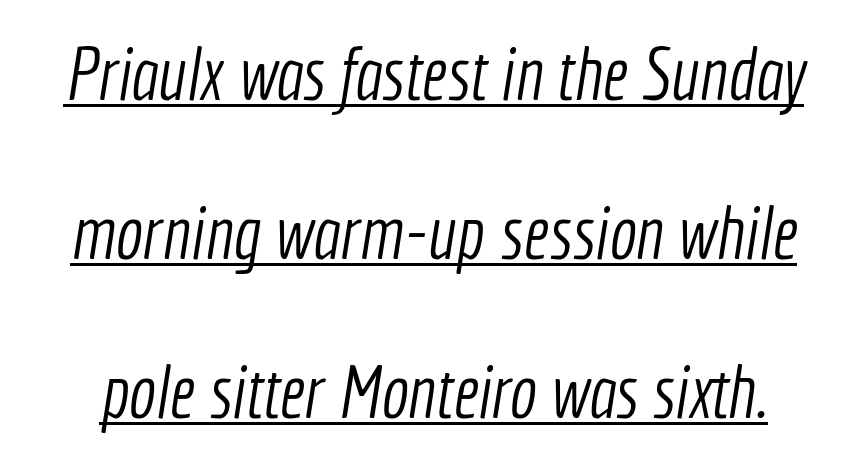
Short note: letters normally spaced. Regarding serifs, this sample does without them. The passage shown is not bold in any degree. What decoration does the sample have? An underline.
